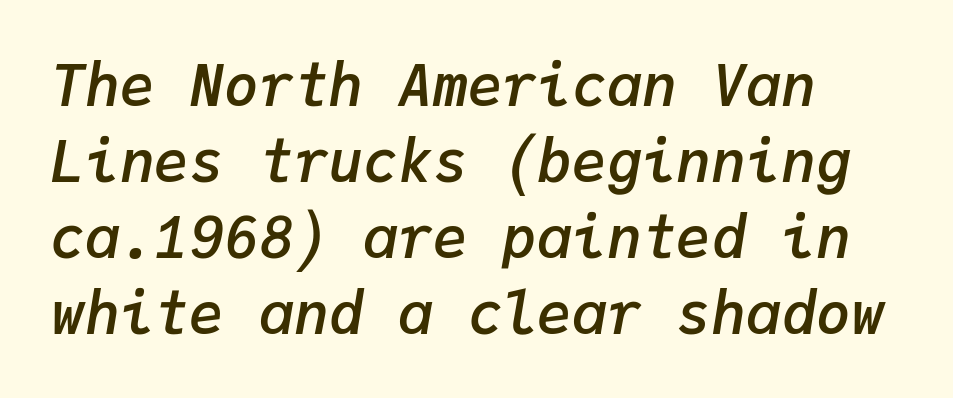
{"italic": "yes", "lean": "right", "slant_degrees": 9, "bold": "semi", "weight": "semibold", "width": "normal", "stroke_contrast": "low", "x_height": "medium", "monospaced": "yes", "underline": "no", "align": "left", "line_spacing": "normal", "line_spacing_ratio": 1.31, "letter_spacing": "normal", "letter_spacing_em": 0.0, "glyph_px": 58}
